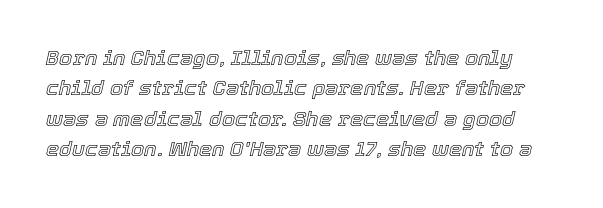
Q: Is the text italic (slanted)? A: Yes, it leans right by about 12 degrees.
Q: Is the text underlined? A: No.
Q: Is the spacing between letters normal or unusually wide? A: Normal.
Q: Is the spacing between lines tight, normal or loose? A: Normal.
